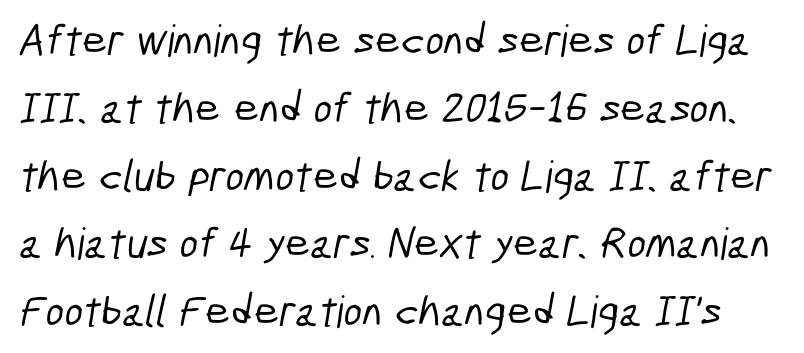
{"serif": "no", "width": "condensed", "stroke_contrast": "low", "x_height": "medium", "monospaced": "no", "underline": "no", "line_spacing": "normal", "line_spacing_ratio": 1.54, "letter_spacing": "normal", "letter_spacing_em": 0.0, "glyph_px": 44}
